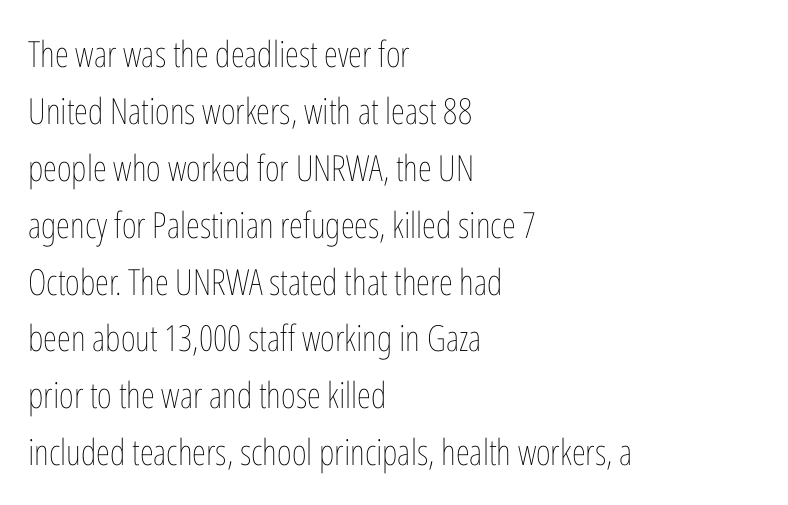
Normally led — the rows are evenly, conventionally spaced. The lettering stays uniformly vertical, giving the passage a roman look. Check the space under the baseline: it is left empty. On a weight scale, this lands at 450 or below. Horizontally, the lines are justified to the leading edge only. Character widths vary here, with narrow letters taking less room than wide ones.
